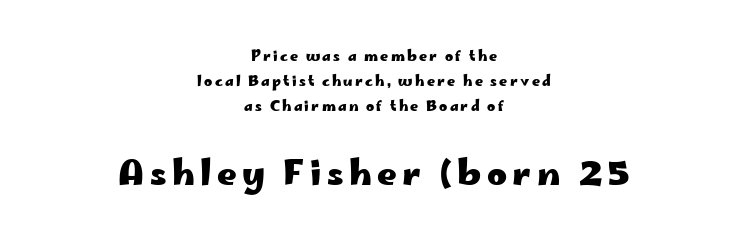
The image shows 34 px heavy, wide sans-serif type, upright; set centered, line spacing 1.77x, not underlined; the second (bottom) block is 2.43x larger; low stroke contrast and a small x-height.
